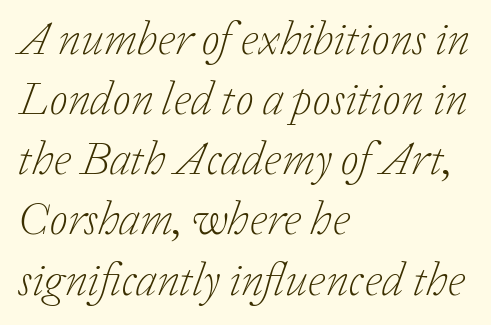
The image shows 47 px light serif type, italic (leaning right); set left-aligned, normal line spacing (1.28x), normal letter spacing, not underlined; low stroke contrast and a medium x-height.
